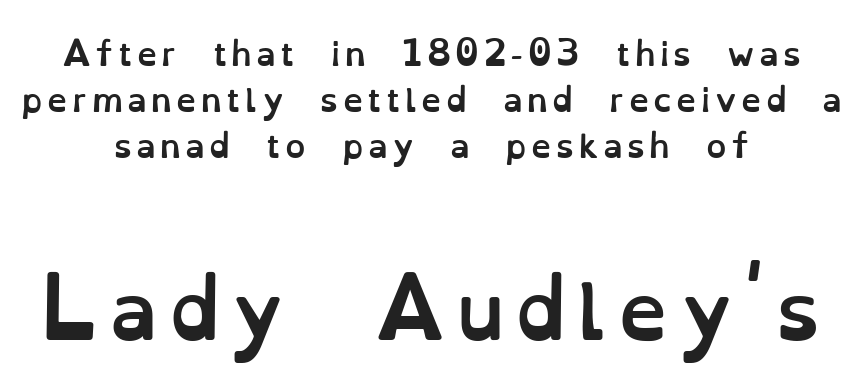
Whoever set this made the second block the dominant, larger element. A typesetter would call this leading conventional body-copy spacing. Character widths vary here, with narrow letters taking less room than wide ones. I'd describe the lettering as bold — thick and assertive. Casual observation: everything's sitting right in the middle. A typesetter would mark this as roman, not italic.
